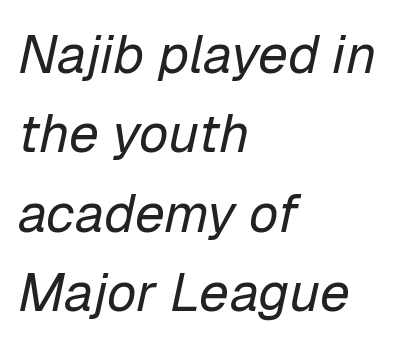
The letters look calm and open, with moderate or lighter stems. The text carries the slant typical of an italic or oblique font. Vertically, the passage feels balanced, rows spaced as you'd expect. Spacing verdict: proportional, widths tailored to each character.
